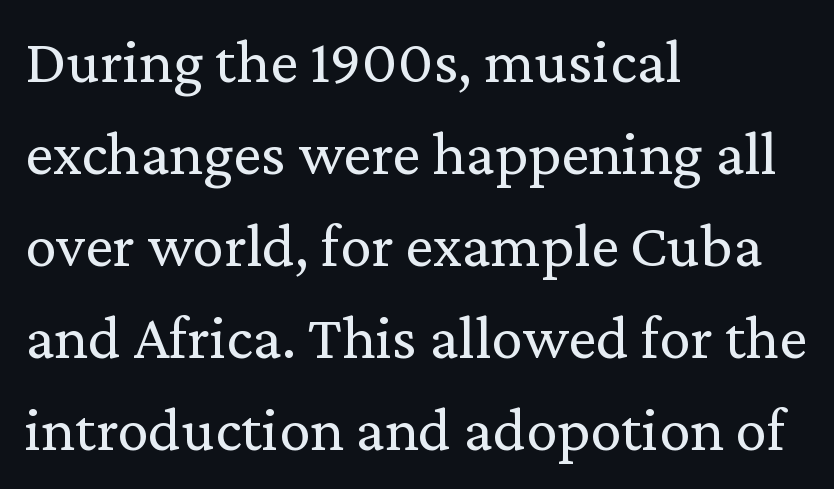
Letters have the restrained weight of plain body copy at most. The paragraph shown leans on its left margin. Think of a printed novel: that variable character pitch is what you see here. This rendering features lettering with no underline. Look at the bottom of the vertical strokes: they flare into serifs here. The face used here is rendered with its standard letterfit.
